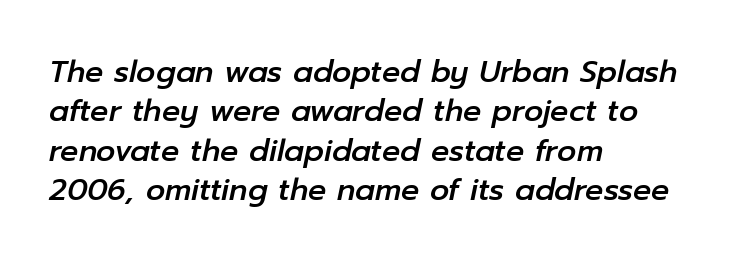
The foot of each line stays bare and open. Spacing between characters is what you'd get straight out of the box. The text carries the slant typical of an italic or oblique font. The ragged edge is on the right, which tells us the setting is flush left. The passage shown is typed in a proportional face where columns would drift. Reading down the column, the eye jumps a familiar distance to each next line.
